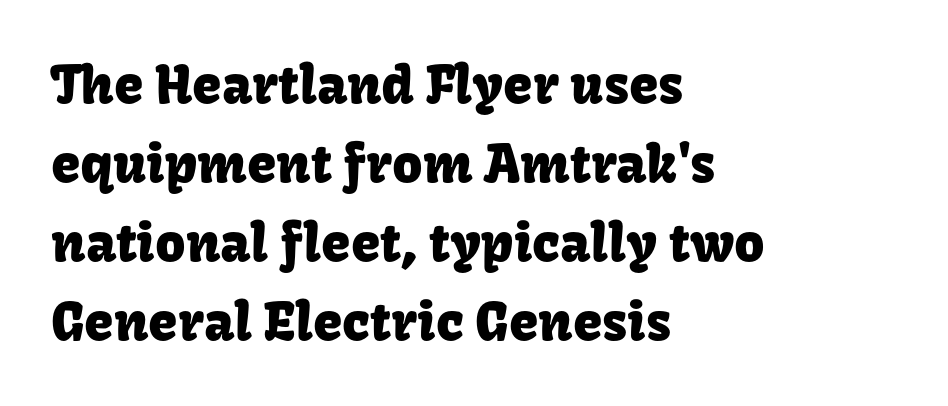
{"serif": "no", "italic": "no", "width": "normal", "stroke_contrast": "low", "x_height": "medium", "monospaced": "no", "underline": "no", "align": "left", "line_spacing": "normal", "line_spacing_ratio": 1.49, "letter_spacing": "normal", "letter_spacing_em": 0.0, "glyph_px": 53}
